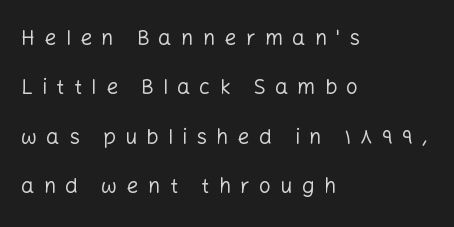
Q: Is the text bold? A: No.
Q: Is the text italic (slanted)? A: No, it is upright.
Q: Is the text underlined? A: No.
Q: How is the paragraph aligned? A: Left-aligned.
Q: Is the spacing between letters normal or unusually wide? A: Unusually wide.
Q: Is the spacing between lines tight, normal or loose? A: Loose.
